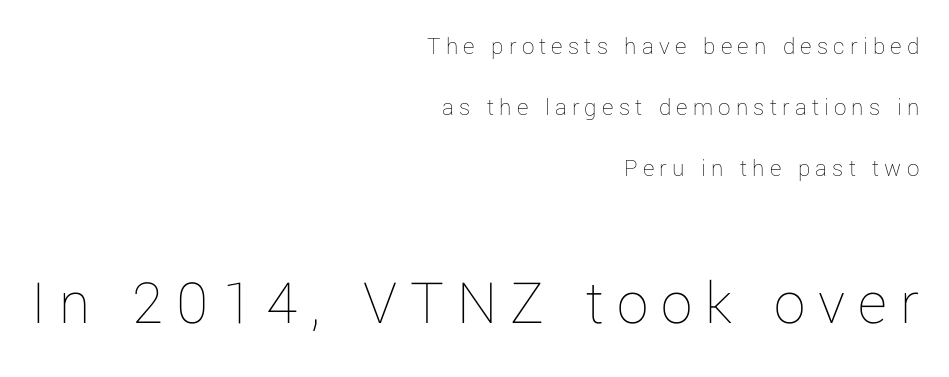
Q: Is the text bold? A: No.
Q: Is the text italic (slanted)? A: No, it is upright.
Q: Is the text underlined? A: No.
Q: How is the paragraph aligned? A: Right-aligned.
Q: Is the spacing between letters normal or unusually wide? A: Unusually wide.
Q: Is the spacing between lines tight, normal or loose? A: Loose.
Q: Which block of text is set in a larger size, the first (top) or the second (bottom)? A: The second (bottom) one.
Q: Width (condensed, normal, or wide)? A: Normal.
Q: Stroke contrast? A: Low.
Q: x-height? A: Medium.
Q: Monospaced? A: No.
